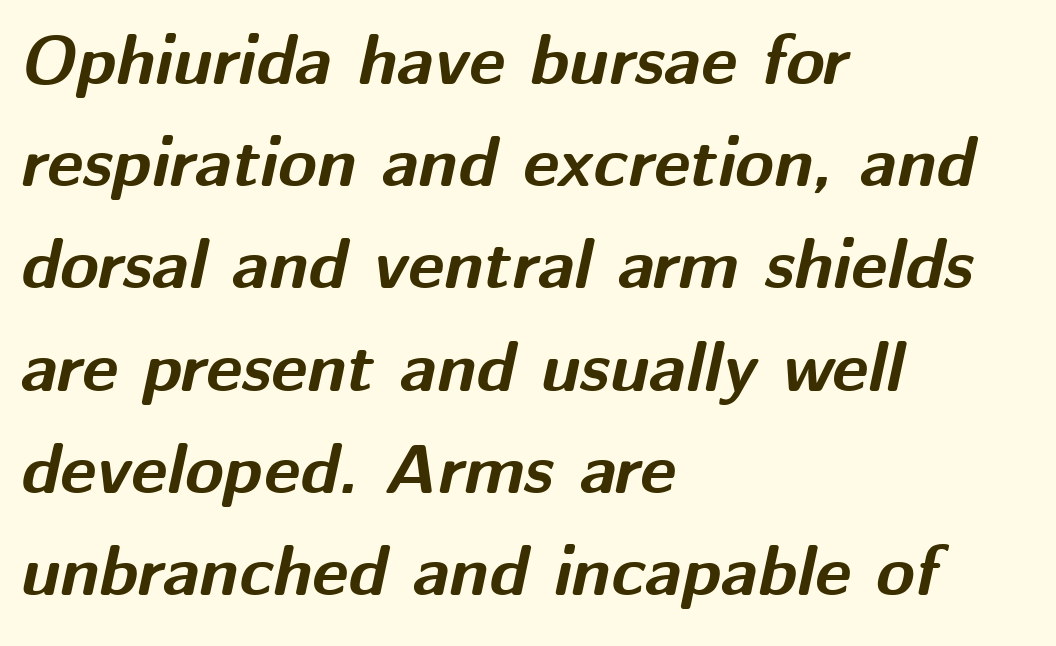
Q: Is the text bold? A: Yes.
Q: Is the text italic (slanted)? A: Yes, it leans right by about 12 degrees.
Q: Is the text underlined? A: No.
Q: How is the paragraph aligned? A: Left-aligned.
Q: Is the spacing between letters normal or unusually wide? A: Normal.
Q: Is the spacing between lines tight, normal or loose? A: Normal.
Q: Width (condensed, normal, or wide)? A: Normal.
Q: Stroke contrast? A: Medium.
Q: x-height? A: Medium.
Q: Monospaced? A: No.
